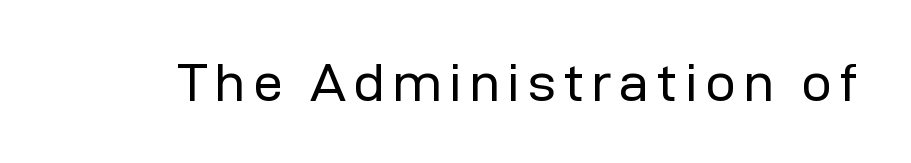
Every character sits straight up, as roman type does. These glyphs show unthickened strokes, regular width or finer. You could not count columns in this text — the font is proportionally spaced. The space directly below the letters is spotless.
